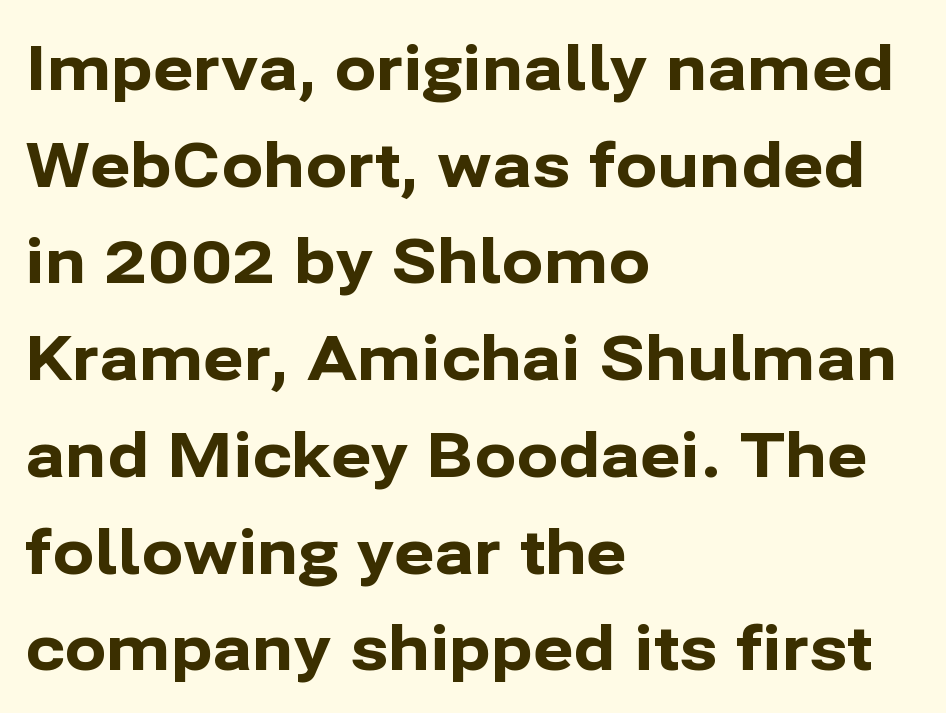
Q: Is the text bold? A: Yes.
Q: Is the text italic (slanted)? A: No, it is upright.
Q: Is the typeface a serif or a sans-serif typeface? A: Sans-serif.
Q: Is the text underlined? A: No.
Q: How is the paragraph aligned? A: Left-aligned.
Q: Is the spacing between letters normal or unusually wide? A: Normal.
Q: Is the spacing between lines tight, normal or loose? A: Normal.
Q: Width (condensed, normal, or wide)? A: Normal.
Q: Stroke contrast? A: Low.
Q: x-height? A: Medium.
Q: Monospaced? A: No.
